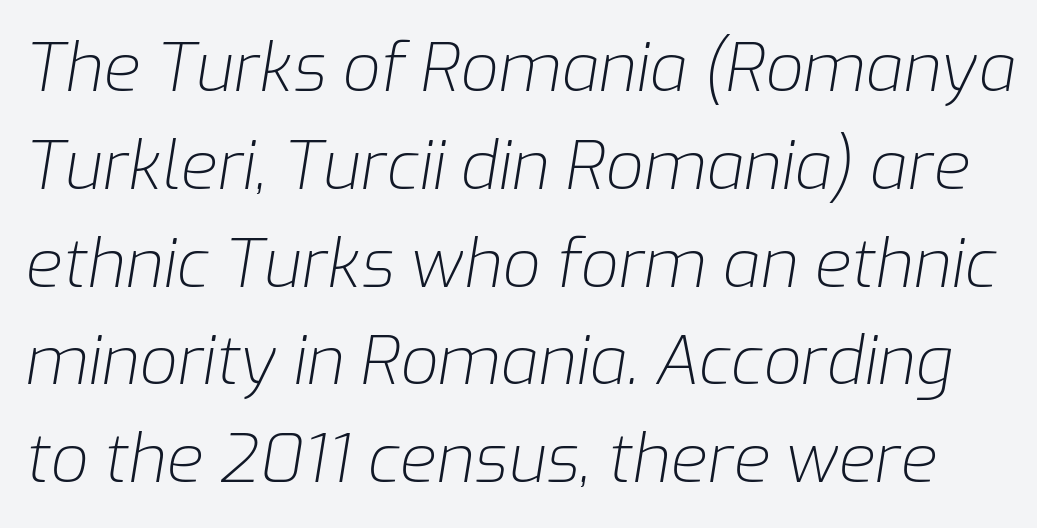
The image shows 67 px light type, italic (leaning right); set normal line spacing (1.46x), normal letter spacing, not underlined; low stroke contrast and a medium x-height.
